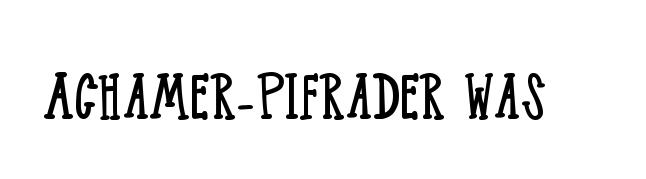
{"serif": "yes", "italic": "no", "bold": "no", "weight": "light", "width": "condensed", "stroke_contrast": "low", "x_height": "large", "monospaced": "no", "underline": "no", "letter_spacing": "normal", "letter_spacing_em": 0.0, "glyph_px": 77}
